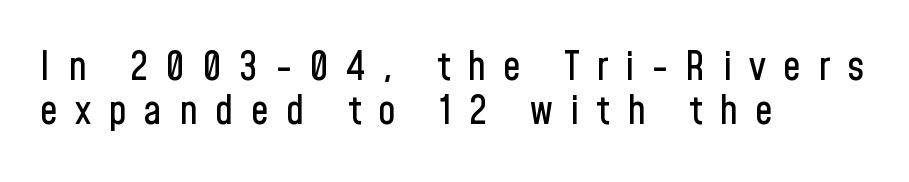
{"serif": "no", "italic": "no", "width": "condensed", "stroke_contrast": "low", "x_height": "medium", "monospaced": "no", "underline": "no", "align": "left", "line_spacing": "tight", "line_spacing_ratio": 1.11, "letter_spacing": "wide", "letter_spacing_em": 0.43, "glyph_px": 40}
